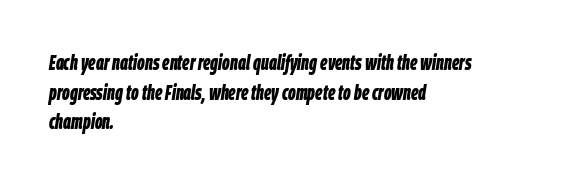
Q: Is the text bold? A: Yes.
Q: Is the text italic (slanted)? A: Yes, it leans right by about 9 degrees.
Q: Is the text underlined? A: No.
Q: How is the paragraph aligned? A: Left-aligned.
Q: Is the spacing between letters normal or unusually wide? A: Normal.
Q: Is the spacing between lines tight, normal or loose? A: Normal.
